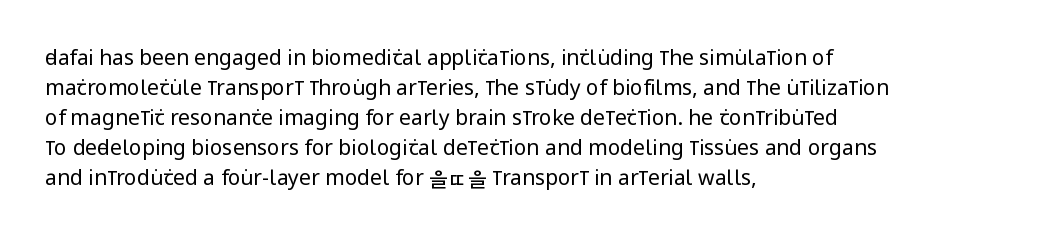
Q: Is the text bold? A: No.
Q: Is the text italic (slanted)? A: No, it is upright.
Q: Is the text underlined? A: No.
Q: How is the paragraph aligned? A: Left-aligned.
Q: Is the spacing between letters normal or unusually wide? A: Normal.
Q: Is the spacing between lines tight, normal or loose? A: Normal.
